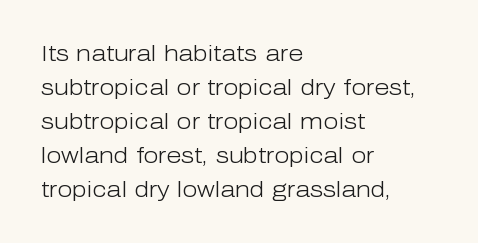
The image shows 22 px text type, upright; set left-aligned, normal line spacing (1.54x), normal letter spacing, not underlined.
